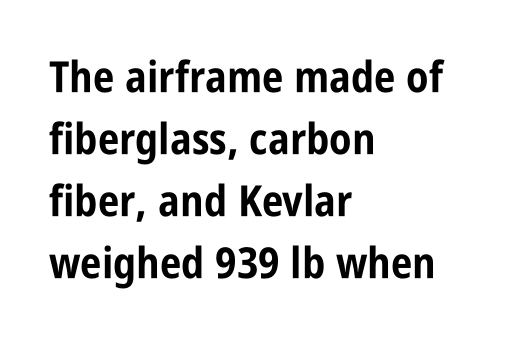
{"serif": "no", "italic": "no", "bold": "yes", "weight": "bold", "width": "condensed", "stroke_contrast": "low", "x_height": "large", "monospaced": "no", "underline": "no", "align": "left", "line_spacing": "normal", "line_spacing_ratio": 1.44, "letter_spacing": "normal", "letter_spacing_em": 0.0, "glyph_px": 43}
